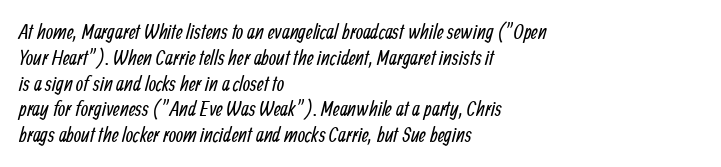
The image shows 21 px text type; set left-aligned, line spacing 1.23x, normal letter spacing, not underlined.
